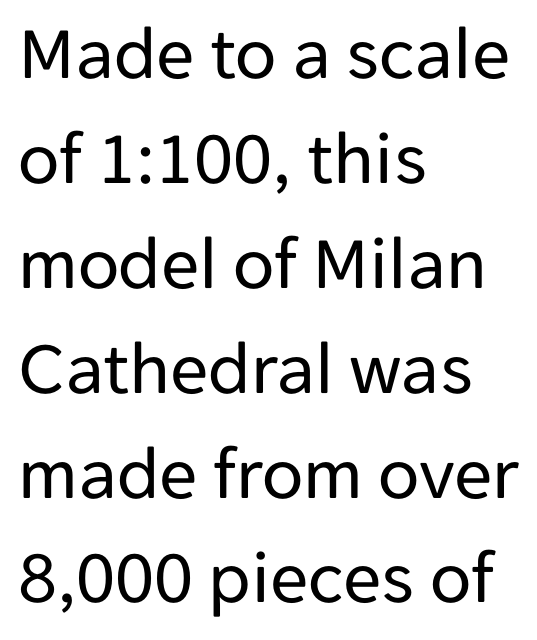
Q: Is the text bold? A: No.
Q: Is the text italic (slanted)? A: No, it is upright.
Q: Is the typeface a serif or a sans-serif typeface? A: Sans-serif.
Q: Is the text underlined? A: No.
Q: How is the paragraph aligned? A: Left-aligned.
Q: Is the spacing between letters normal or unusually wide? A: Normal.
Q: Is the spacing between lines tight, normal or loose? A: Normal.
Q: Width (condensed, normal, or wide)? A: Normal.
Q: Stroke contrast? A: Low.
Q: x-height? A: Medium.
Q: Monospaced? A: No.
